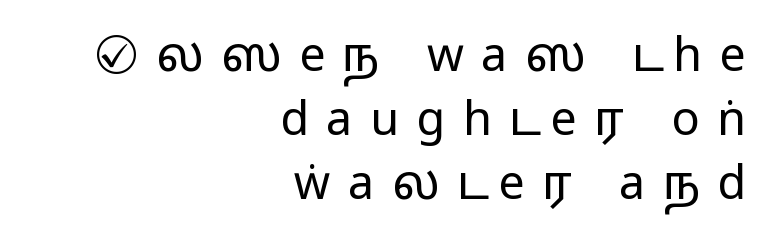
Compared with a flush-left layout, this one pins lines to the opposite, right side. These glyphs show unthickened strokes, regular width or finer. Is there much room between lines? A standard amount, neither cramped nor airy. Just letters on the line, the space beneath them empty.
